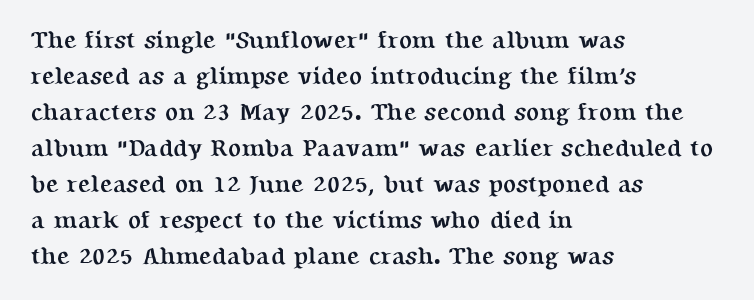
The image shows 24 px bold type, upright; set left-aligned, normal line spacing (1.5x), normal letter spacing, not underlined.
